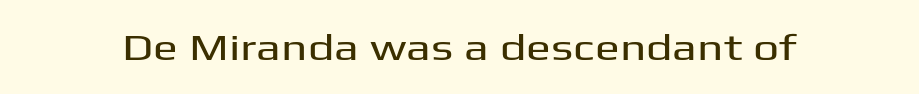
Q: Is the text italic (slanted)? A: No, it is upright.
Q: Is the typeface a serif or a sans-serif typeface? A: Sans-serif.
Q: Is the text underlined? A: No.
Q: Is the spacing between letters normal or unusually wide? A: Normal.
Q: Width (condensed, normal, or wide)? A: Wide.
Q: Stroke contrast? A: Medium.
Q: x-height? A: Medium.
Q: Monospaced? A: No.
